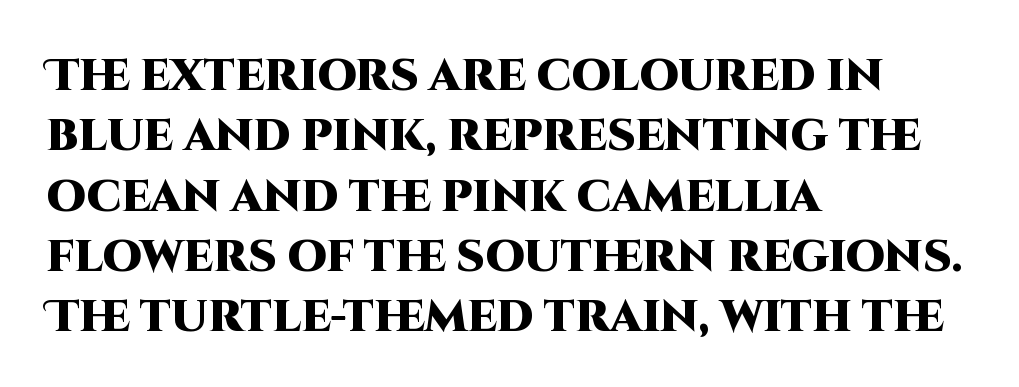
A bare baseline throughout the passage. A full-strength bold gives these letters their thick strokes. Rendered with straight, roman letterforms. Classification — sans serif. Each letter keeps its own natural width here, so spacing adapts to shape.
